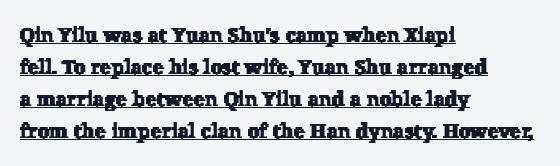
{"underline": "yes", "align": "left", "line_spacing": "normal", "line_spacing_ratio": 1.52, "letter_spacing": "normal", "letter_spacing_em": 0.0, "glyph_px": 21}
